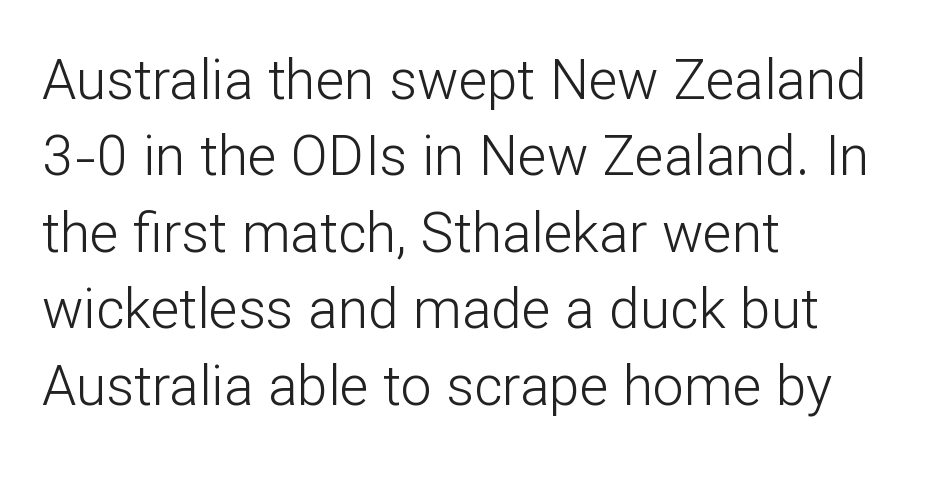
Each word holds together tightly as a unit, with standard inter-letter gaps. The specimen omits any rule beneath the text block's lines. Observe the absence of serifs on each vertical stroke in this sample. Vertical strokes here are truly vertical. The text block is weighted toward the left margin, trailing off unevenly rightward. If you measured baseline to baseline, you'd find a middling distance.
